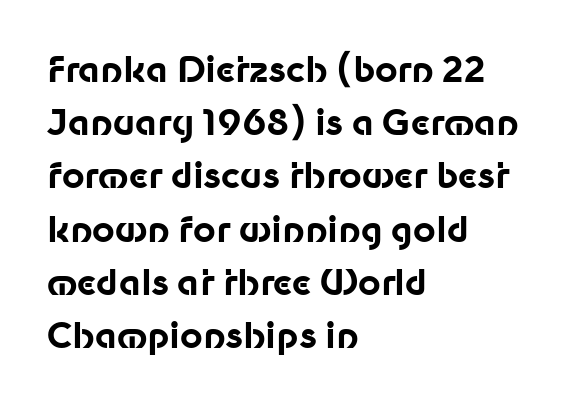
{"serif": "no", "italic": "no", "bold": "yes", "weight": "bold", "width": "normal", "stroke_contrast": "low", "x_height": "medium", "monospaced": "no", "underline": "no", "align": "left", "line_spacing": "normal", "line_spacing_ratio": 1.52, "letter_spacing": "normal", "letter_spacing_em": 0.0, "glyph_px": 35}
